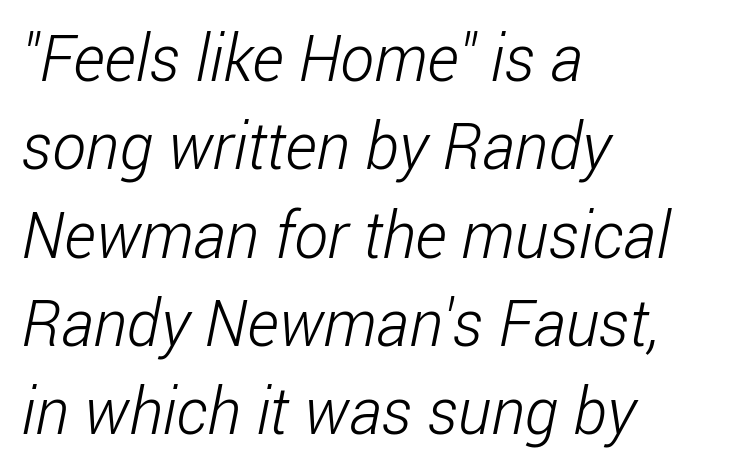
{"serif": "no", "bold": "no", "weight": "light", "width": "condensed", "stroke_contrast": "low", "x_height": "medium", "monospaced": "no", "underline": "no", "align": "left", "line_spacing": "normal", "line_spacing_ratio": 1.38, "letter_spacing": "normal", "letter_spacing_em": 0.0, "glyph_px": 64}
